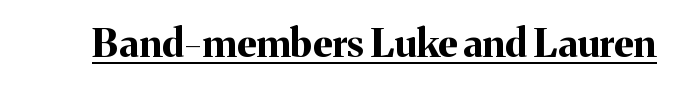
The image shows 39 px bold serif type, upright; set normal letter spacing, underlined; medium stroke contrast and a medium x-height.
